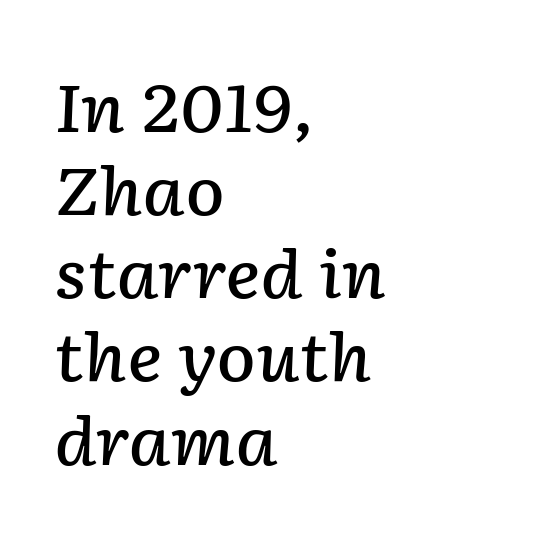
Q: Is the text bold? A: Semi-bold.
Q: Is the text italic (slanted)? A: Yes, it leans right by about 2 degrees.
Q: Is the text underlined? A: No.
Q: How is the paragraph aligned? A: Left-aligned.
Q: Is the spacing between letters normal or unusually wide? A: Normal.
Q: Is the spacing between lines tight, normal or loose? A: Normal.
Q: Width (condensed, normal, or wide)? A: Normal.
Q: Stroke contrast? A: Low.
Q: x-height? A: Medium.
Q: Monospaced? A: No.
